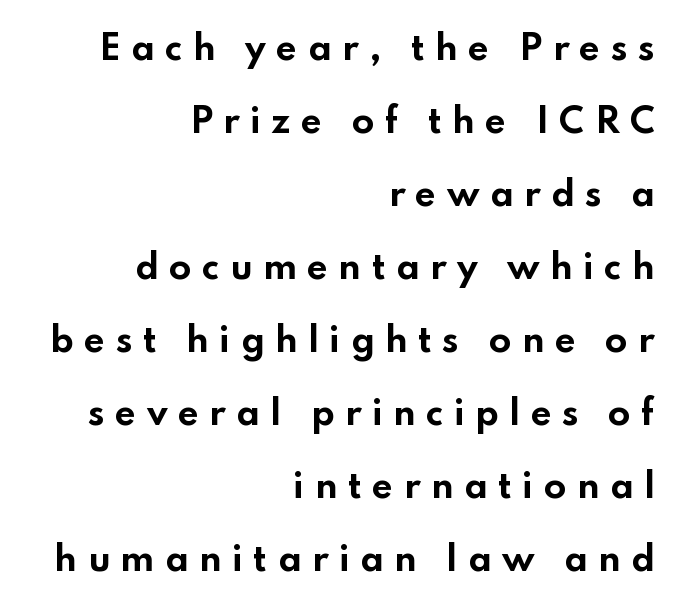
{"serif": "no", "italic": "no", "bold": "yes", "weight": "bold", "width": "wide", "stroke_contrast": "low", "x_height": "small", "monospaced": "no", "underline": "no", "align": "right", "line_spacing": "loose", "line_spacing_ratio": 2.21, "letter_spacing": "wide", "letter_spacing_em": 0.31, "glyph_px": 33}
